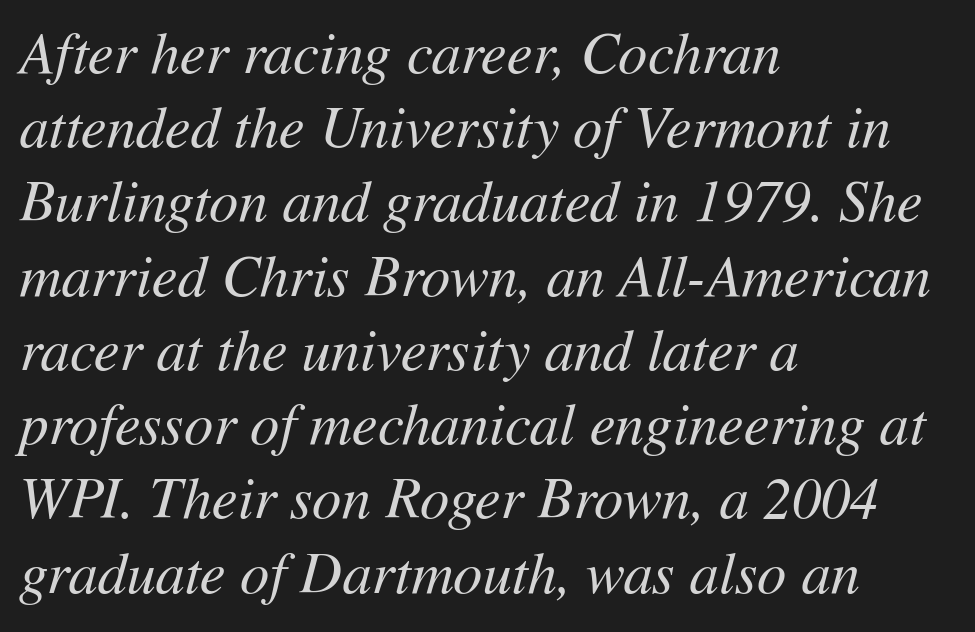
The image shows 58 px regular-weight type, italic (leaning right); set left-aligned, normal line spacing (1.28x), normal letter spacing, not underlined; medium stroke contrast and a medium x-height.
